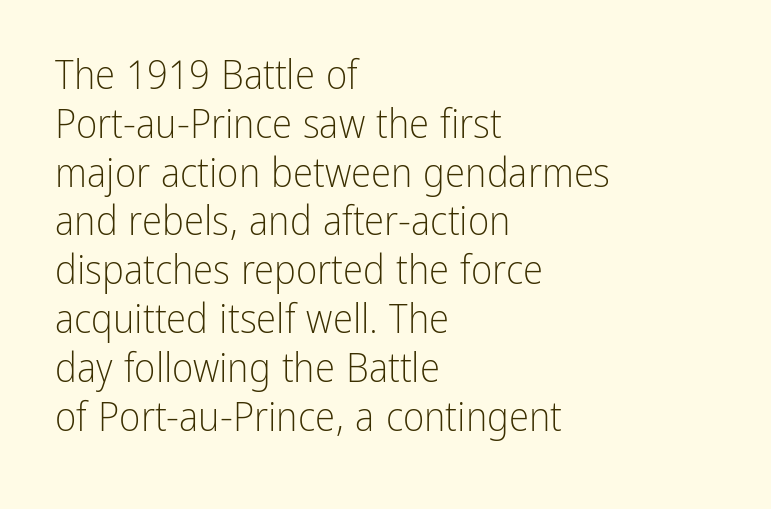
The image shows 41 px light, condensed sans-serif type, upright; set left-aligned, line spacing 1.19x, normal letter spacing, not underlined; low stroke contrast and a medium x-height.
